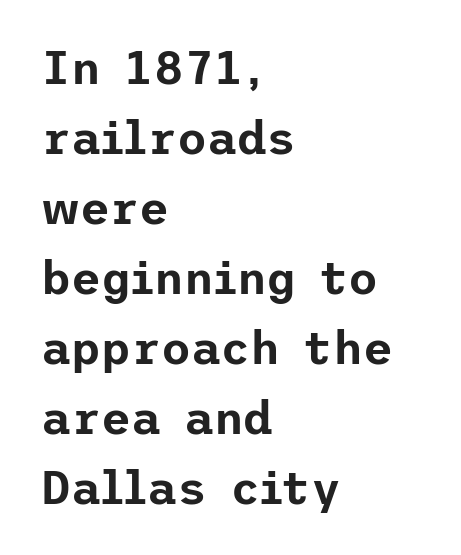
The foot of each line stays bare and open. This is the regular roman posture of the typeface. This sample keeps an unexceptional amount of space between lines. Compared with typical body copy, the letter spacing here is the same. The text was rendered using a sans face with plain stroke endings. The paragraph has a hard left edge and a soft right edge.
